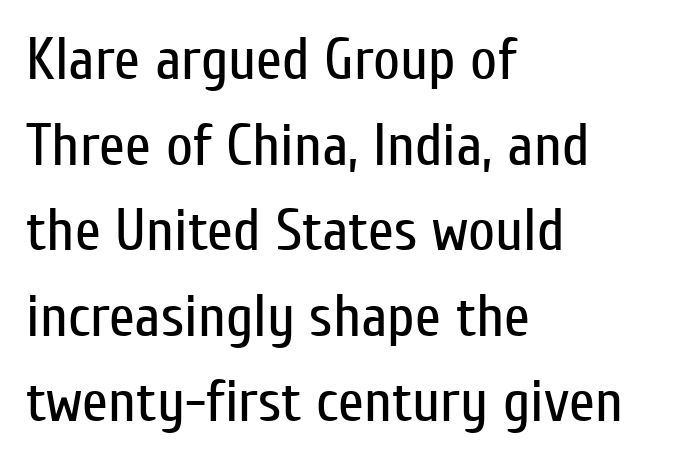
{"serif": "no", "italic": "no", "bold": "no", "weight": "regular", "width": "condensed", "stroke_contrast": "low", "x_height": "medium", "monospaced": "no", "underline": "no", "align": "left", "line_spacing": "normal", "line_spacing_ratio": 1.45, "letter_spacing": "normal", "letter_spacing_em": 0.0, "glyph_px": 59}
